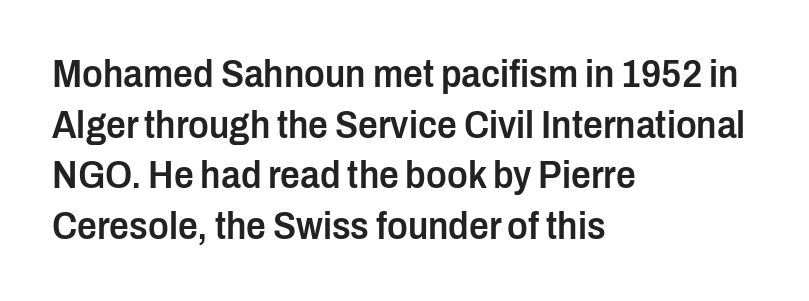
Q: Is the text bold? A: Semi-bold.
Q: Is the text italic (slanted)? A: No, it is upright.
Q: Is the typeface a serif or a sans-serif typeface? A: Sans-serif.
Q: Is the text underlined? A: No.
Q: How is the paragraph aligned? A: Left-aligned.
Q: Is the spacing between letters normal or unusually wide? A: Normal.
Q: Is the spacing between lines tight, normal or loose? A: Normal.
Q: Width (condensed, normal, or wide)? A: Condensed.
Q: Stroke contrast? A: Low.
Q: x-height? A: Medium.
Q: Monospaced? A: No.
